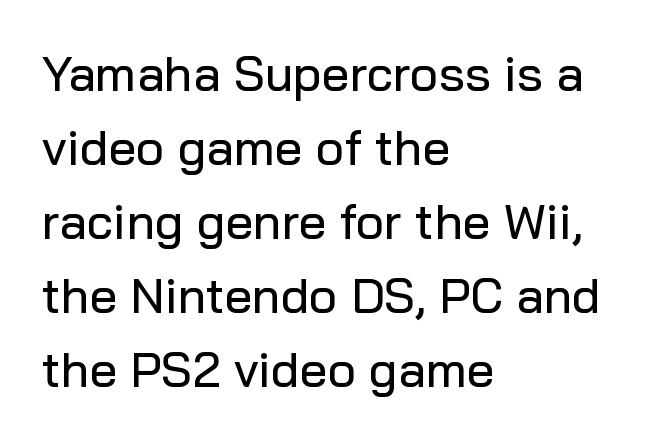
{"serif": "no", "italic": "no", "width": "normal", "stroke_contrast": "low", "x_height": "medium", "monospaced": "no", "underline": "no", "align": "left", "line_spacing": "normal", "line_spacing_ratio": 1.51, "letter_spacing": "normal", "letter_spacing_em": 0.0, "glyph_px": 49}
